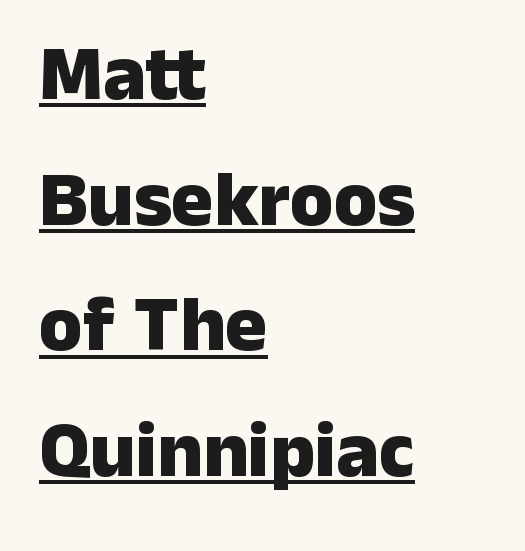
Q: Is the text bold? A: Yes.
Q: Is the text italic (slanted)? A: No, it is upright.
Q: Is the typeface a serif or a sans-serif typeface? A: Sans-serif.
Q: Is the text underlined? A: Yes.
Q: How is the paragraph aligned? A: Left-aligned.
Q: Is the spacing between letters normal or unusually wide? A: Normal.
Q: Is the spacing between lines tight, normal or loose? A: Normal.
Q: Width (condensed, normal, or wide)? A: Normal.
Q: Stroke contrast? A: Low.
Q: x-height? A: Medium.
Q: Monospaced? A: No.
